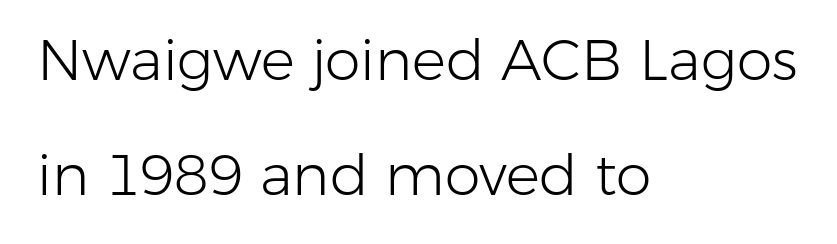
{"serif": "no", "italic": "no", "bold": "no", "weight": "light", "width": "normal", "stroke_contrast": "low", "x_height": "medium", "monospaced": "no", "underline": "no", "align": "left", "line_spacing": "loose", "line_spacing_ratio": 2.01, "letter_spacing": "normal", "letter_spacing_em": 0.0, "glyph_px": 57}
